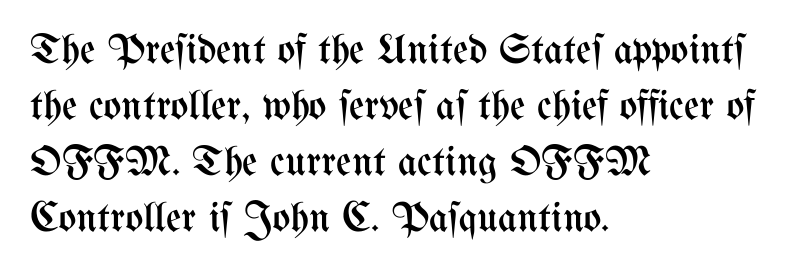
The type sits square on the baseline with zero lean. The rows are spaced the way most documents space them. Looks like regular typesetting: each glyph gets only the width it needs. Typeset ragged right — the left edge is the straight one. Standard letterfit; no display-style spreading of the glyphs.
